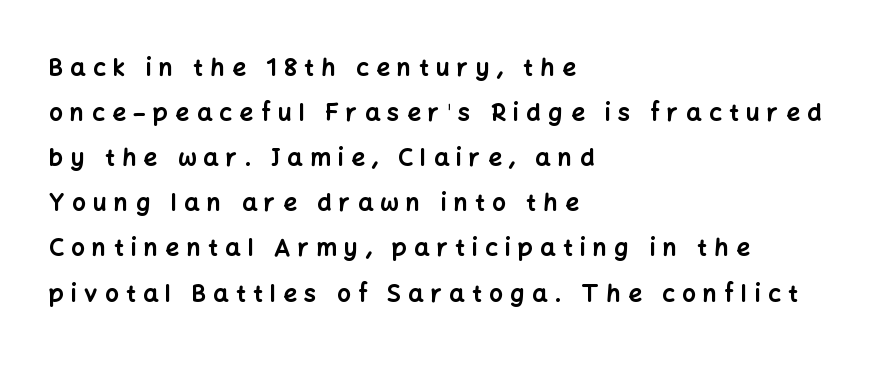
As a designer I'd log this as weight 700, bold. The type is letterspaced generously, with wide tracking. Horizontally, the lines are justified to the leading edge only. Anything drawn beneath the words? Only blank space. Posture: upright roman.
